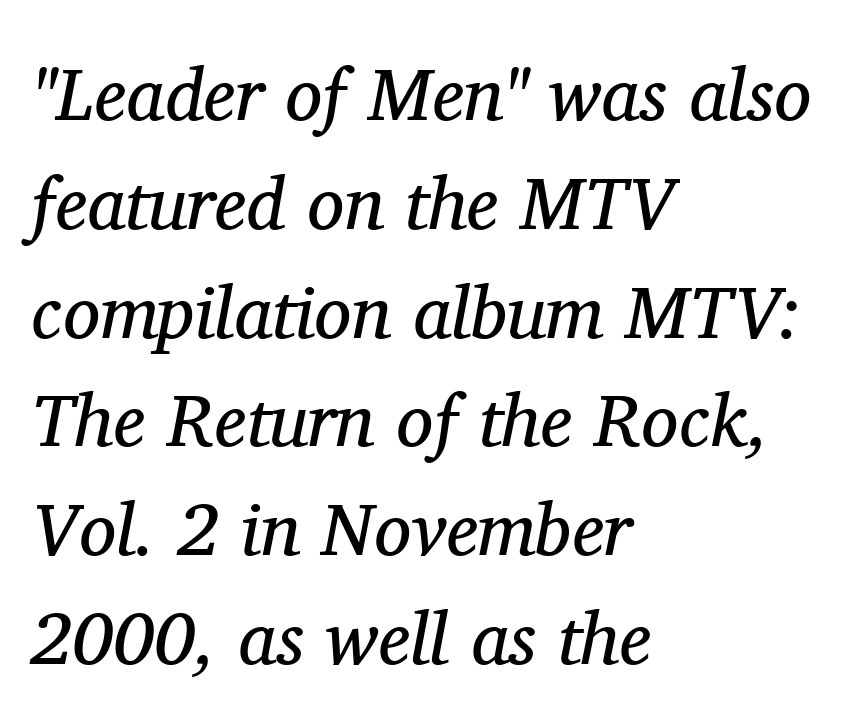
Q: Is the text bold? A: No.
Q: Is the text italic (slanted)? A: Yes, it leans right by about 11 degrees.
Q: Is the typeface a serif or a sans-serif typeface? A: Serif.
Q: Is the text underlined? A: No.
Q: How is the paragraph aligned? A: Left-aligned.
Q: Is the spacing between letters normal or unusually wide? A: Normal.
Q: Is the spacing between lines tight, normal or loose? A: Normal.
Q: Width (condensed, normal, or wide)? A: Normal.
Q: Stroke contrast? A: Medium.
Q: x-height? A: Medium.
Q: Monospaced? A: No.
